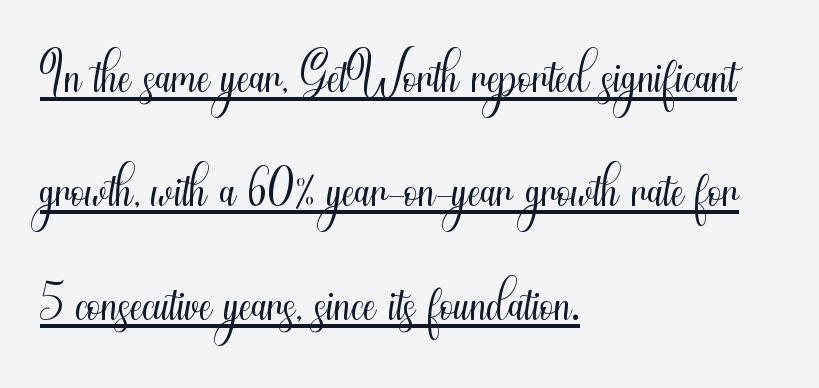
The image shows 79 px light, condensed sans-serif type; set left-aligned, normal line spacing (1.44x), normal letter spacing, underlined; medium stroke contrast and a small x-height.
